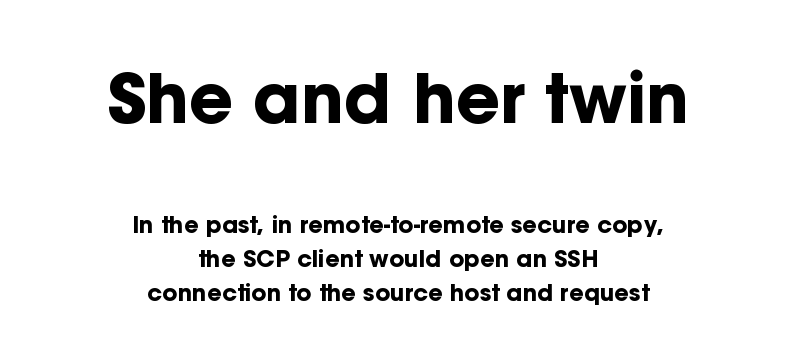
Q: Is the text bold? A: Yes.
Q: Is the text italic (slanted)? A: No, it is upright.
Q: Is the typeface a serif or a sans-serif typeface? A: Sans-serif.
Q: Is the text underlined? A: No.
Q: How is the paragraph aligned? A: Centered.
Q: Is the spacing between letters normal or unusually wide? A: Normal.
Q: Is the spacing between lines tight, normal or loose? A: Normal.
Q: Which block of text is set in a larger size, the first (top) or the second (bottom)? A: The first (top) one.
Q: Width (condensed, normal, or wide)? A: Normal.
Q: Stroke contrast? A: Low.
Q: x-height? A: Medium.
Q: Monospaced? A: No.
